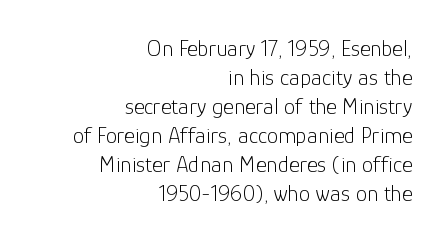
The image shows 23 px text type, upright; set right-aligned, normal line spacing (1.26x), normal letter spacing, not underlined.
